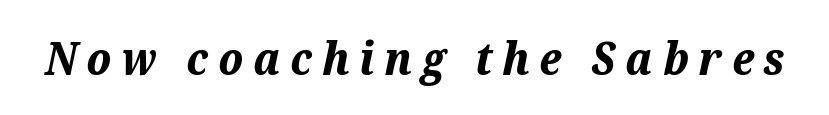
Is this a fixed-width face? No — the glyphs have proportional, varying widths. The sample has been set heavy, in full bold. The text carries the slant typical of an italic or oblique font. Plain, unruled lines of type. The letters are spread apart with noticeably loose tracking.
